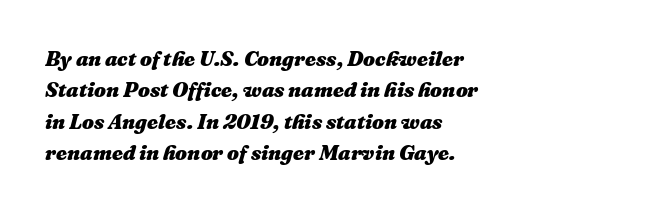
These lines were composed using italics. Rows of type keep a routine distance in the vertical direction. The tracking reads as untouched default to a designer's eye. The letters are bold, with thick, heavy strokes. Horizontal alignment here is leftward, the default for most running prose.
